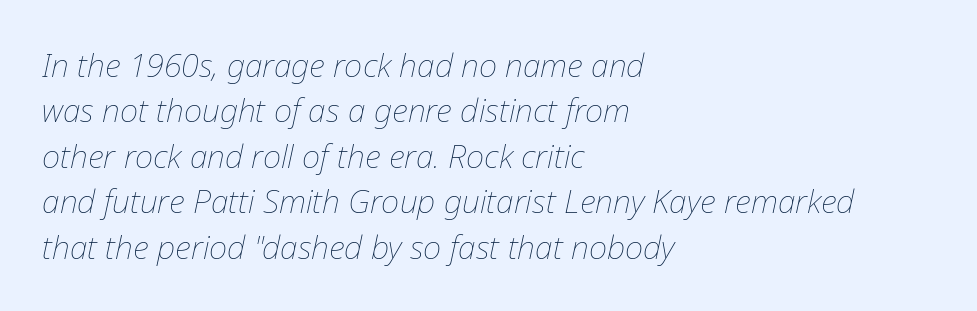
Q: Is the text bold? A: No.
Q: Is the text italic (slanted)? A: Yes, it leans right by about 12 degrees.
Q: Is the text underlined? A: No.
Q: How is the paragraph aligned? A: Left-aligned.
Q: Is the spacing between letters normal or unusually wide? A: Normal.
Q: Is the spacing between lines tight, normal or loose? A: Normal.
Q: Width (condensed, normal, or wide)? A: Normal.
Q: Stroke contrast? A: Low.
Q: x-height? A: Medium.
Q: Monospaced? A: No.
